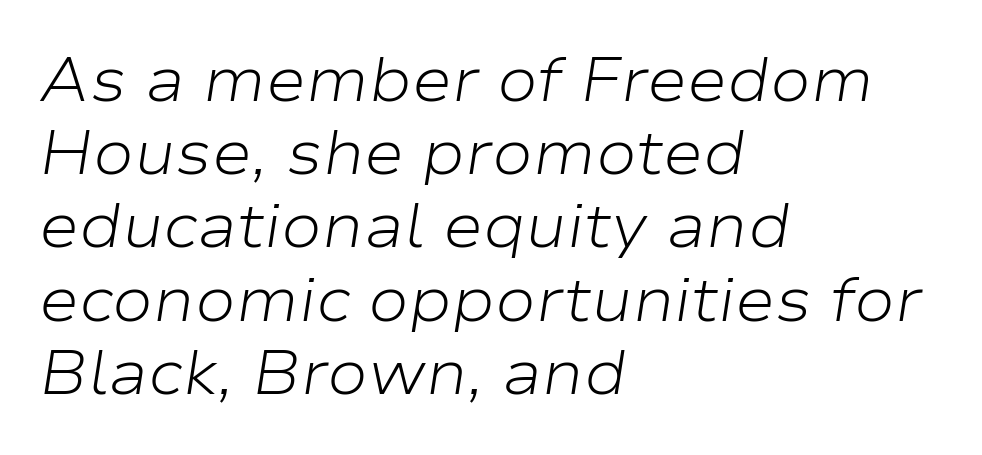
{"italic": "yes", "lean": "right", "slant_degrees": 9, "bold": "no", "weight": "light", "width": "wide", "stroke_contrast": "low", "x_height": "medium", "monospaced": "no", "underline": "no", "align": "left", "line_spacing_ratio": 1.2, "letter_spacing": "normal", "letter_spacing_em": 0.0, "glyph_px": 61}
